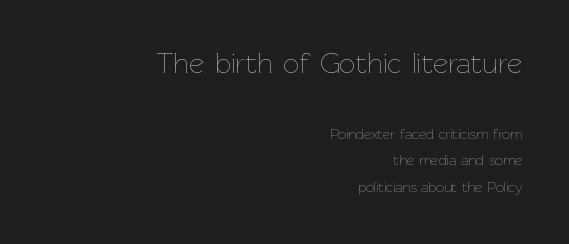
Notice the wide empty band between every row — that's loose leading. Think of a printed novel: that variable character pitch is what you see here. This rendering features lettering with no underline. Compare the two chunks: the upper has the greater cap height.
